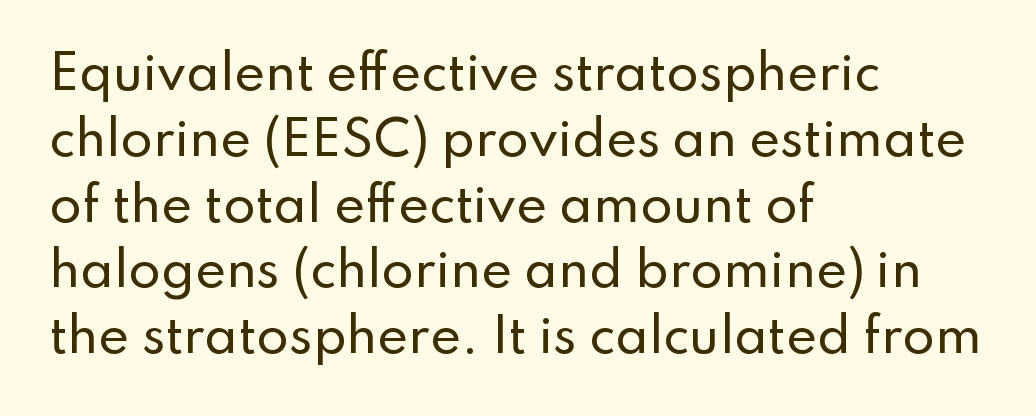
The image shows 47 px sans-serif type, upright; set left-aligned, normal line spacing (1.4x), normal letter spacing, not underlined; low stroke contrast and a small x-height.
